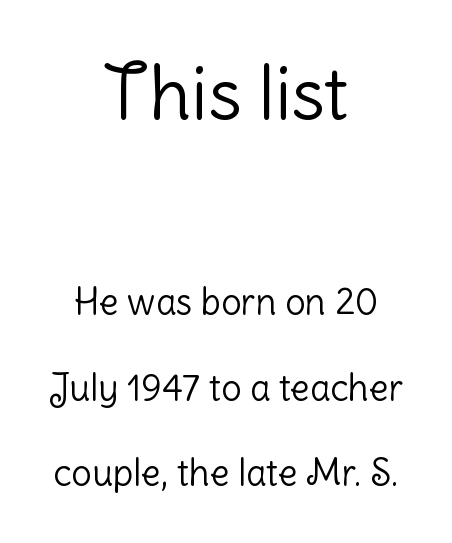
Q: Is the text bold? A: No.
Q: Is the text italic (slanted)? A: No, it is upright.
Q: Is the typeface a serif or a sans-serif typeface? A: Sans-serif.
Q: Is the text underlined? A: No.
Q: How is the paragraph aligned? A: Centered.
Q: Is the spacing between letters normal or unusually wide? A: Normal.
Q: Is the spacing between lines tight, normal or loose? A: Loose.
Q: Which block of text is set in a larger size, the first (top) or the second (bottom)? A: The first (top) one.
Q: Width (condensed, normal, or wide)? A: Normal.
Q: Stroke contrast? A: Low.
Q: x-height? A: Medium.
Q: Monospaced? A: No.
